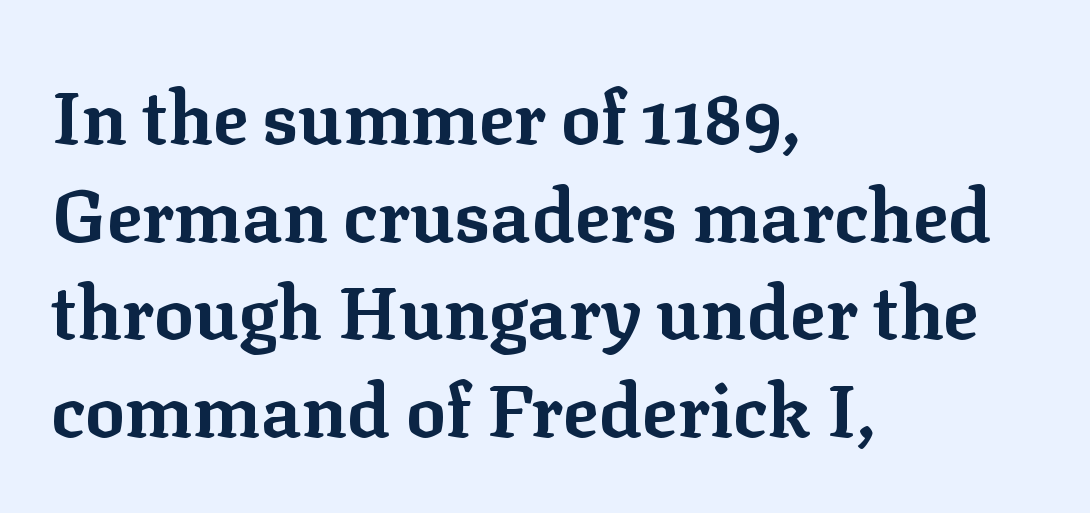
The image shows 74 px bold serif type, upright; set left-aligned, normal line spacing (1.32x), normal letter spacing, not underlined; low stroke contrast and a medium x-height.
